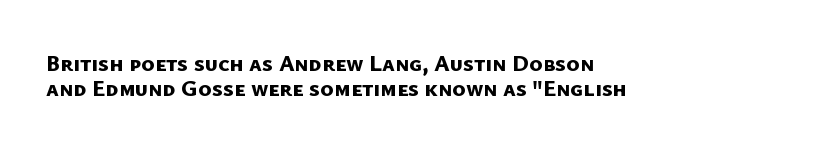
Interline gaps are noticeably narrow in this sample. This rendering leaves character spacing at its baseline value. Glance below the letters and you will spot only blank space. Leftover space on each line is placed entirely after the last word. The rendering uses a bold face; every stroke is thick and dark.
